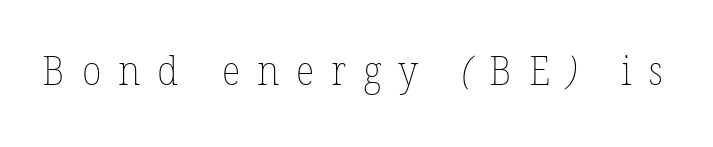
{"bold": "no", "weight": "thin", "width": "normal", "stroke_contrast": "low", "x_height": "medium", "monospaced": "no", "underline": "no", "letter_spacing": "wide", "letter_spacing_em": 0.42, "glyph_px": 40}
